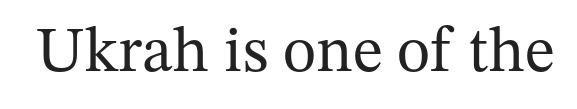
{"serif": "yes", "italic": "no", "bold": "no", "weight": "regular", "width": "normal", "stroke_contrast": "medium", "x_height": "medium", "monospaced": "no", "underline": "no", "letter_spacing": "normal", "letter_spacing_em": 0.0, "glyph_px": 64}
